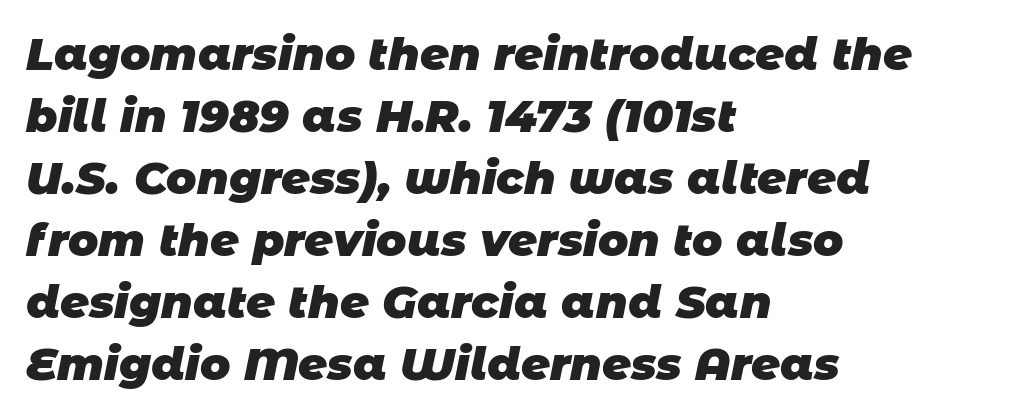
The image shows 45 px heavy sans-serif type; set left-aligned, normal line spacing (1.38x), normal letter spacing, not underlined; low stroke contrast and a large x-height.
